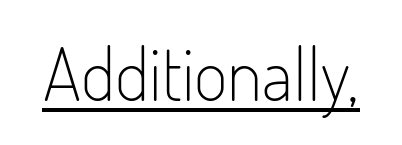
{"serif": "no", "italic": "no", "bold": "no", "weight": "light", "width": "condensed", "stroke_contrast": "low", "x_height": "small", "monospaced": "no", "underline": "yes", "letter_spacing": "normal", "letter_spacing_em": 0.0, "glyph_px": 73}
